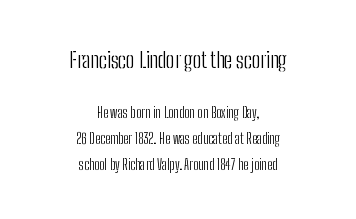
{"italic": "no", "bold": "no", "underline": "no", "align": "center", "line_spacing_ratio": 1.84, "letter_spacing": "normal", "letter_spacing_em": 0.0, "larger_block": "first", "size_ratio": 1.57, "glyph_px": 22}
